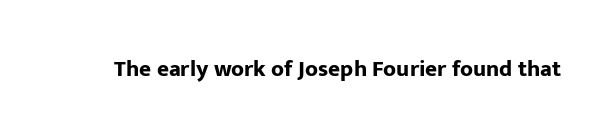
{"italic": "no", "bold": "yes", "underline": "no", "letter_spacing": "normal", "letter_spacing_em": 0.0, "glyph_px": 23}
